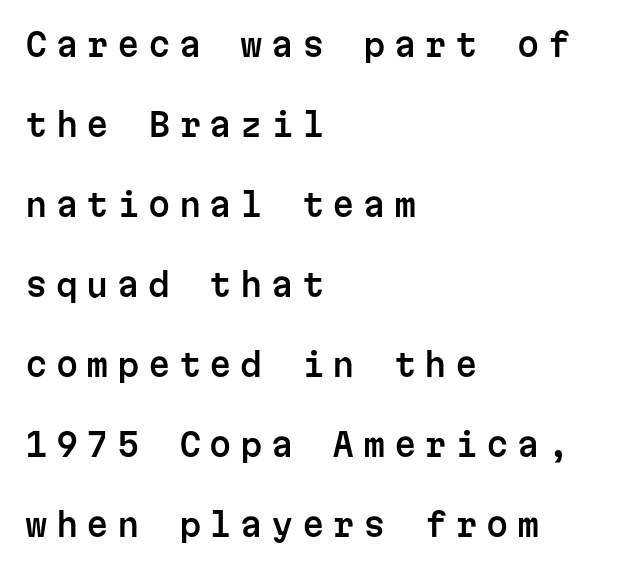
{"serif": "no", "italic": "no", "width": "normal", "stroke_contrast": "low", "x_height": "medium", "monospaced": "yes", "underline": "no", "align": "left", "line_spacing": "loose", "line_spacing_ratio": 2.5, "letter_spacing": "wide", "letter_spacing_em": 0.26, "glyph_px": 32}
